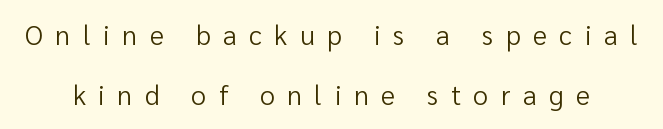
Underline: absent. Look at the tracking — it's clearly loosened, letters drifting apart. Weight: in the light-to-regular range. The rendering uses a large line-height, opening up the rows.
